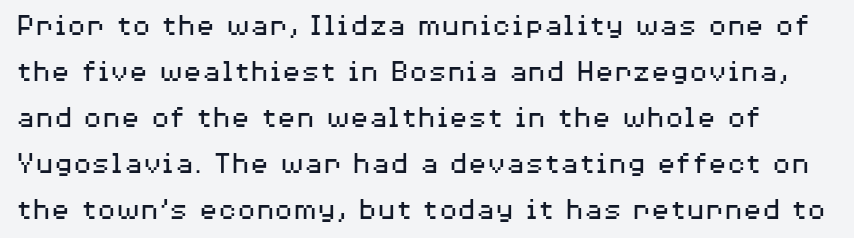
Q: Is the text bold? A: No.
Q: Is the text italic (slanted)? A: No, it is upright.
Q: Is the typeface a serif or a sans-serif typeface? A: Sans-serif.
Q: Is the text underlined? A: No.
Q: Is the spacing between letters normal or unusually wide? A: Normal.
Q: Is the spacing between lines tight, normal or loose? A: Normal.
Q: Width (condensed, normal, or wide)? A: Wide.
Q: Stroke contrast? A: Medium.
Q: x-height? A: Medium.
Q: Monospaced? A: No.
